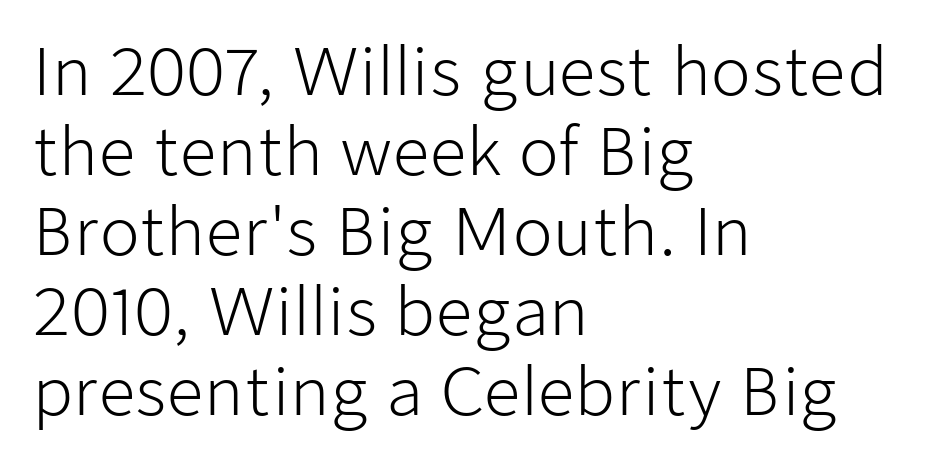
The image shows 65 px light sans-serif type, upright; set left-aligned, line spacing 1.23x, normal letter spacing, not underlined; low stroke contrast and a medium x-height.
